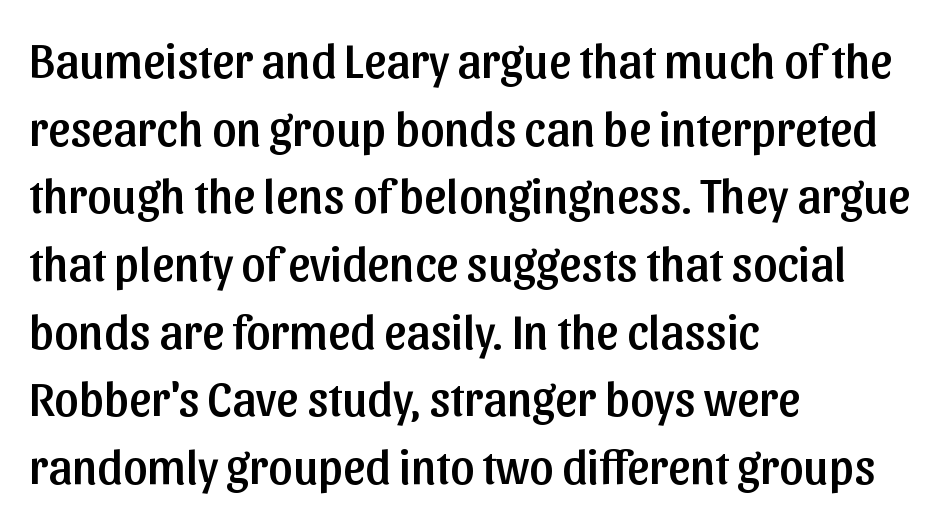
Vertical strokes here are truly vertical. The characters display no serif detailing; their extremities are plain. Proportional: the letters do not fall into vertical columns. The gap between lines stays unmarked. Left-aligned paragraph, ragged on the right.
